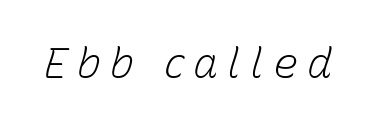
A quiet, ordinary-to-light weight characterises the typeface. Descenders are the only things crossing below the line. Loose tracking; the words dissolve into strings of separated letters. Slant detected: the letters are inclined.
